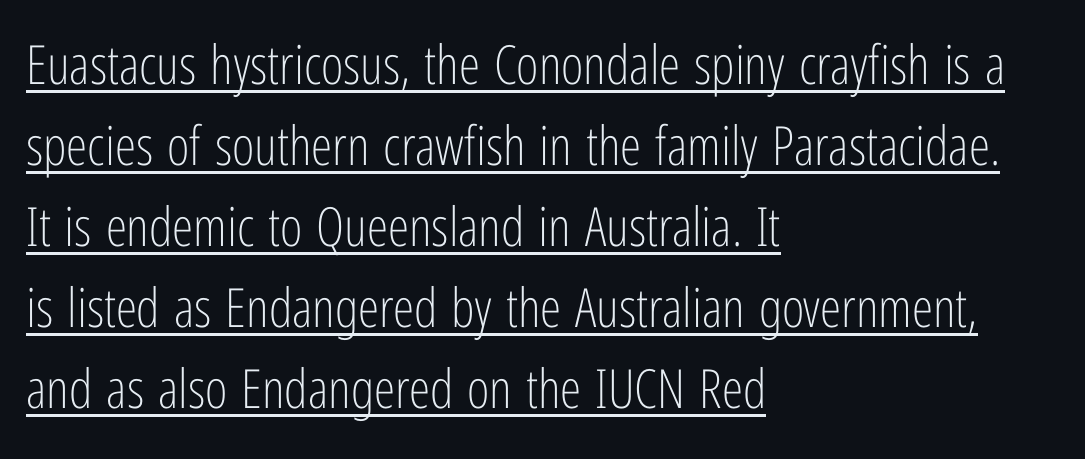
{"serif": "no", "italic": "no", "bold": "no", "weight": "light", "width": "condensed", "stroke_contrast": "low", "x_height": "medium", "monospaced": "no", "underline": "yes", "align": "left", "line_spacing": "normal", "line_spacing_ratio": 1.5, "letter_spacing": "normal", "letter_spacing_em": 0.0, "glyph_px": 54}
